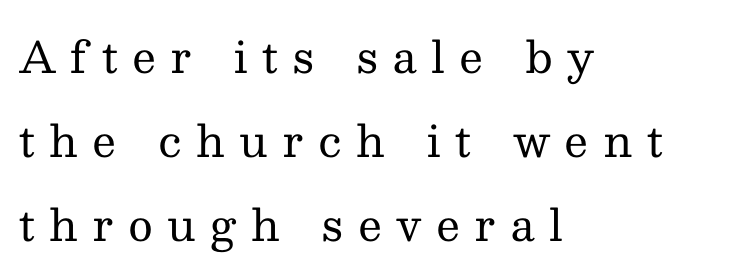
Character widths vary here, with narrow letters taking less room than wide ones. Upright lettering throughout. Which margin do the lines hug? The left one — the right edge is uneven. Beneath every word, the page is bare. This reads as an unemphasized weight, regular at the heaviest.
